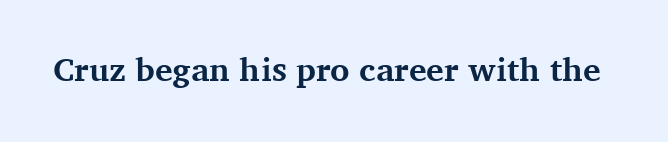
The image shows 33 px bold serif type, upright; set normal letter spacing, not underlined; medium stroke contrast and a medium x-height.
